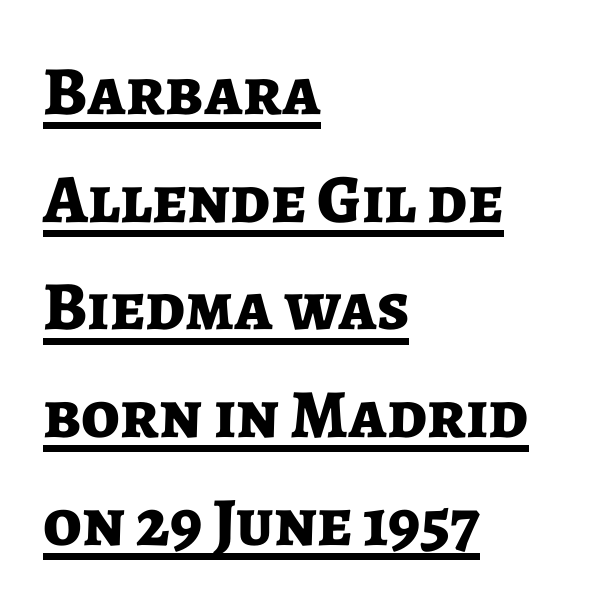
{"serif": "no", "italic": "no", "bold": "yes", "weight": "bold", "width": "normal", "stroke_contrast": "low", "x_height": "medium", "monospaced": "no", "underline": "yes", "align": "left", "line_spacing": "normal", "line_spacing_ratio": 1.56, "letter_spacing": "normal", "letter_spacing_em": 0.0, "glyph_px": 69}
